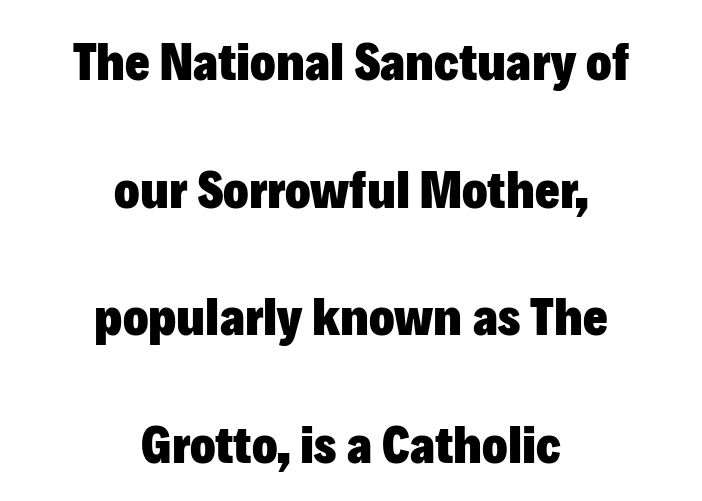
The image shows 53 px heavy sans-serif type, upright; set centered, loose line spacing (2.41x), normal letter spacing, not underlined; low stroke contrast and a medium x-height.
